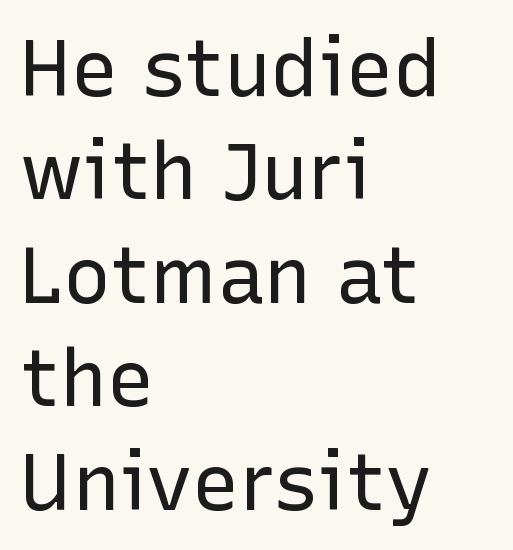
No extra tracking has been applied to these lines. Is there any slant? The stems are plumb. This rendering features lettering with no underline. Horizontal alignment here is leftward, the default for most running prose. What kind of face is this? One without serifs — a sans. The typeface has the unassuming heft of standard copy or less.
